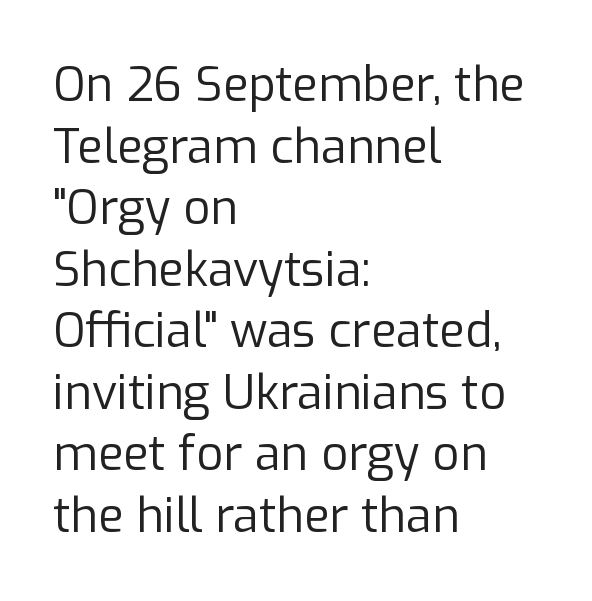
The image shows 47 px regular-weight sans-serif type, upright; set left-aligned, normal line spacing (1.31x), normal letter spacing, not underlined; low stroke contrast and a medium x-height.
